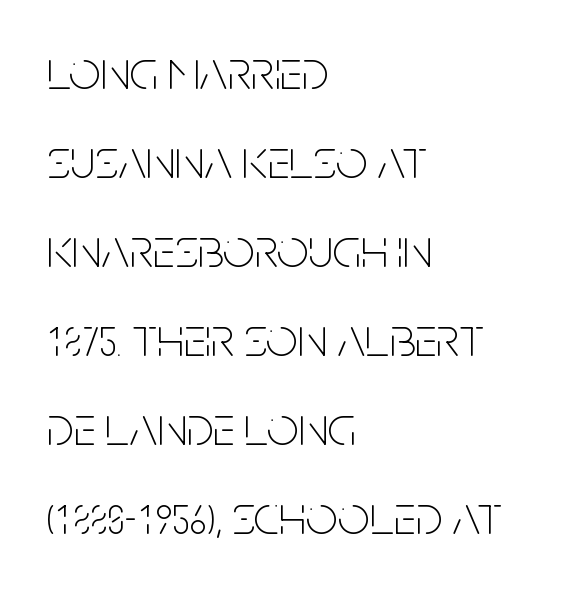
Q: Is the text bold? A: No.
Q: Is the text italic (slanted)? A: No, it is upright.
Q: Is the typeface a serif or a sans-serif typeface? A: Sans-serif.
Q: Is the text underlined? A: No.
Q: How is the paragraph aligned? A: Left-aligned.
Q: Is the spacing between letters normal or unusually wide? A: Normal.
Q: Is the spacing between lines tight, normal or loose? A: Normal.
Q: Width (condensed, normal, or wide)? A: Condensed.
Q: Stroke contrast? A: Low.
Q: x-height? A: Large.
Q: Monospaced? A: No.
